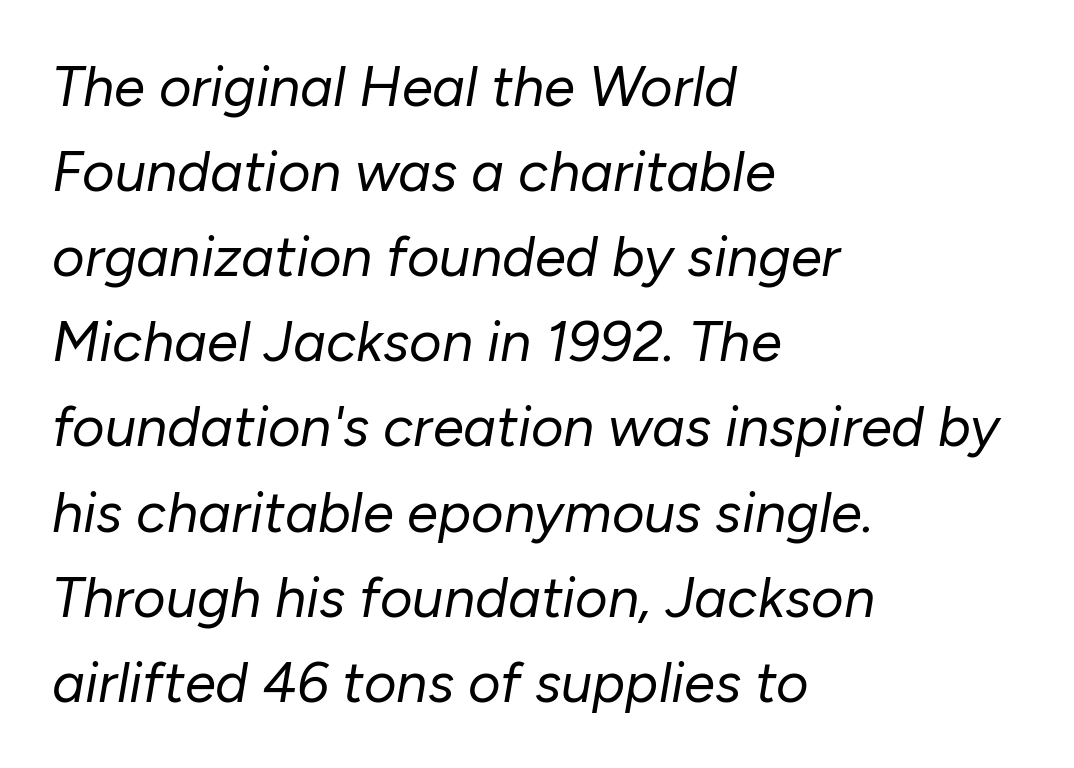
{"italic": "yes", "lean": "right", "slant_degrees": 10, "bold": "no", "weight": "regular", "width": "normal", "stroke_contrast": "low", "x_height": "medium", "monospaced": "no", "underline": "no", "align": "left", "line_spacing": "normal", "line_spacing_ratio": 1.52, "letter_spacing": "normal", "letter_spacing_em": 0.0, "glyph_px": 56}
